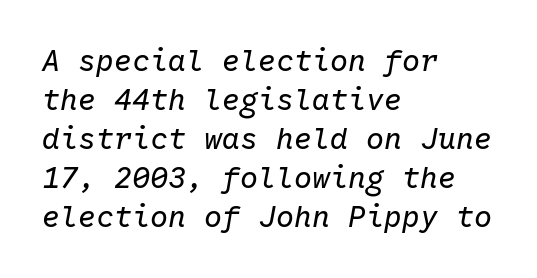
Q: Is the text bold? A: No.
Q: Is the text italic (slanted)? A: Yes, it leans right by about 10 degrees.
Q: Is the text underlined? A: No.
Q: How is the paragraph aligned? A: Left-aligned.
Q: Is the spacing between letters normal or unusually wide? A: Normal.
Q: Is the spacing between lines tight, normal or loose? A: Normal.
Q: Width (condensed, normal, or wide)? A: Normal.
Q: Stroke contrast? A: Low.
Q: x-height? A: Medium.
Q: Monospaced? A: Yes.
